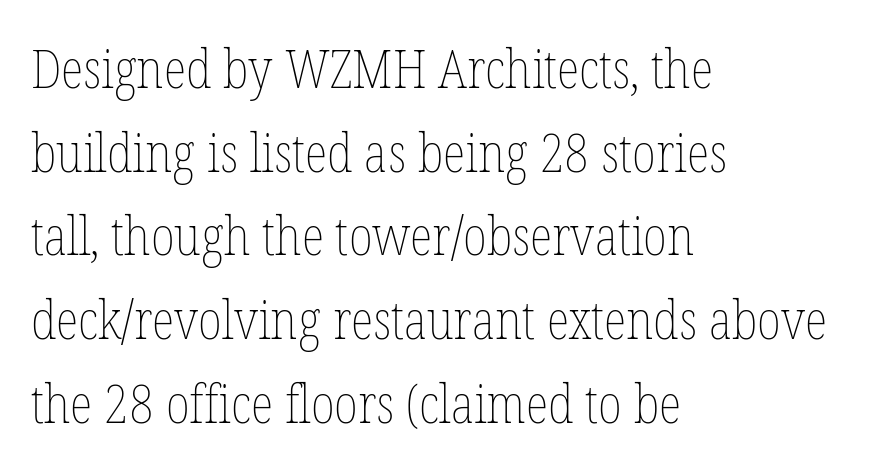
Alignment: flush left. If you measured baseline to baseline, you'd find a middling distance. A typesetter would call this zero additional tracking. Counters stay open thanks to moderate or lighter strokes.
